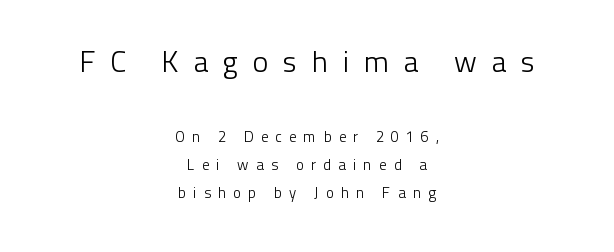
The image shows 30 px light sans-serif type, upright; set centered, line spacing 1.89x, unusually wide letter spacing (+0.47 em), not underlined; the first (top) block is 2.0x larger; low stroke contrast and a medium x-height.
